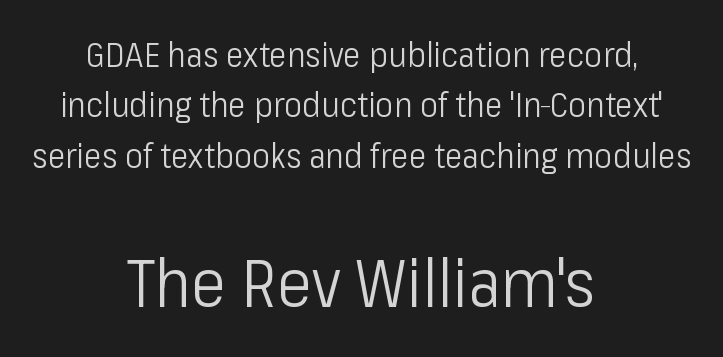
Classification — sans serif. The typesetter chose a symmetrical, centered arrangement here. Look at the glyph heights: the lower group is clearly the bigger setting. Caption: standard tracking, unaltered.
